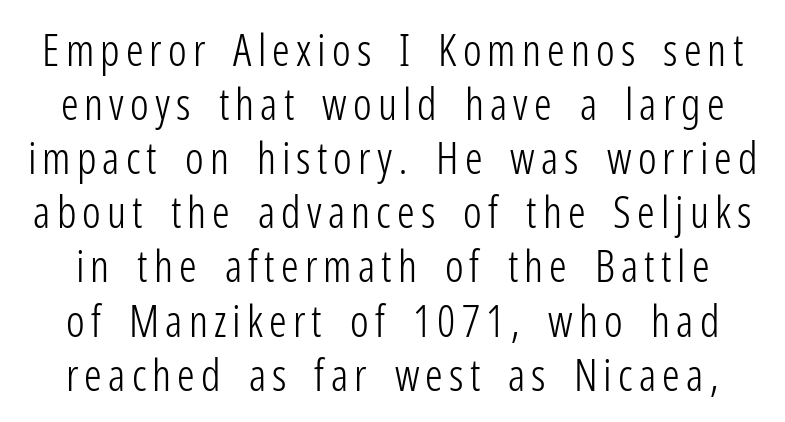
The face looks like a standard text weight, possibly lighter. Descenders are the only things crossing below the line. Regarding serifs, this sample does without them. Every character sits straight up, as roman type does.
